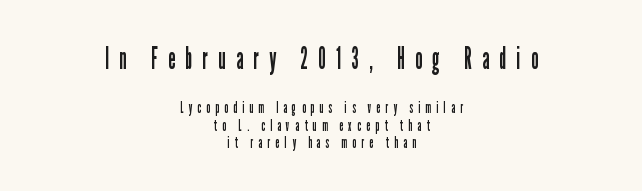
Q: Is the text bold? A: No.
Q: Is the text italic (slanted)? A: No, it is upright.
Q: Is the typeface a serif or a sans-serif typeface? A: Sans-serif.
Q: Is the text underlined? A: No.
Q: How is the paragraph aligned? A: Centered.
Q: Is the spacing between letters normal or unusually wide? A: Unusually wide.
Q: Is the spacing between lines tight, normal or loose? A: Tight.
Q: Which block of text is set in a larger size, the first (top) or the second (bottom)? A: The first (top) one.
Q: Width (condensed, normal, or wide)? A: Condensed.
Q: Stroke contrast? A: Low.
Q: x-height? A: Medium.
Q: Monospaced? A: No.
